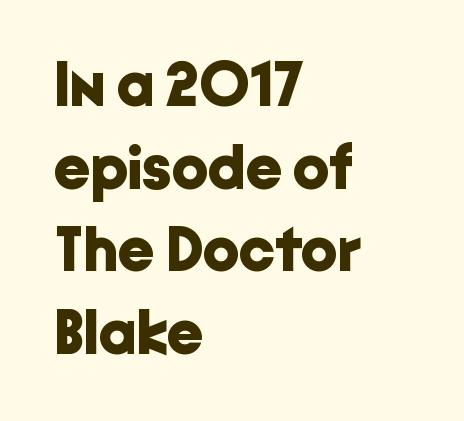
Q: Is the text bold? A: Yes.
Q: Is the text italic (slanted)? A: No, it is upright.
Q: Is the typeface a serif or a sans-serif typeface? A: Sans-serif.
Q: Is the text underlined? A: No.
Q: How is the paragraph aligned? A: Left-aligned.
Q: Is the spacing between letters normal or unusually wide? A: Normal.
Q: Is the spacing between lines tight, normal or loose? A: Normal.
Q: Width (condensed, normal, or wide)? A: Normal.
Q: Stroke contrast? A: Low.
Q: x-height? A: Medium.
Q: Monospaced? A: No.
